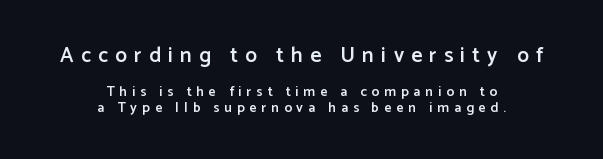
Q: Is the text bold? A: Semi-bold.
Q: Is the text italic (slanted)? A: No, it is upright.
Q: Is the text underlined? A: No.
Q: How is the paragraph aligned? A: Centered.
Q: Is the spacing between letters normal or unusually wide? A: Unusually wide.
Q: Which block of text is set in a larger size, the first (top) or the second (bottom)? A: The first (top) one.
